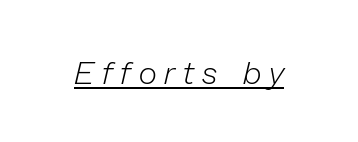
{"italic": "yes", "lean": "right", "slant_degrees": 13, "bold": "no", "weight": "light", "width": "normal", "stroke_contrast": "low", "x_height": "medium", "monospaced": "no", "underline": "yes", "letter_spacing": "wide", "letter_spacing_em": 0.26, "glyph_px": 32}
